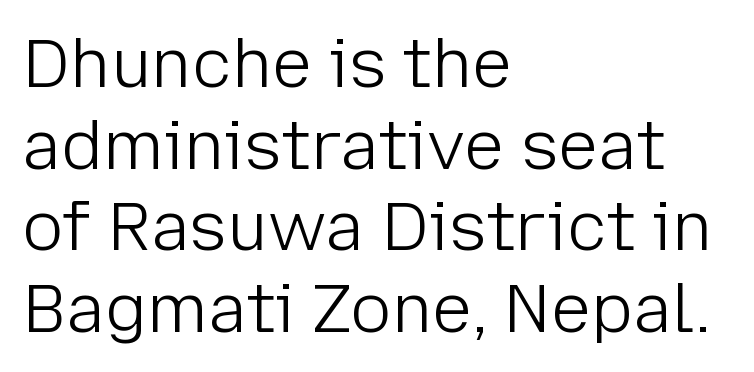
Q: Is the text bold? A: No.
Q: Is the text italic (slanted)? A: No, it is upright.
Q: Is the typeface a serif or a sans-serif typeface? A: Sans-serif.
Q: Is the text underlined? A: No.
Q: How is the paragraph aligned? A: Left-aligned.
Q: Is the spacing between letters normal or unusually wide? A: Normal.
Q: Width (condensed, normal, or wide)? A: Normal.
Q: Stroke contrast? A: Low.
Q: x-height? A: Medium.
Q: Monospaced? A: No.
